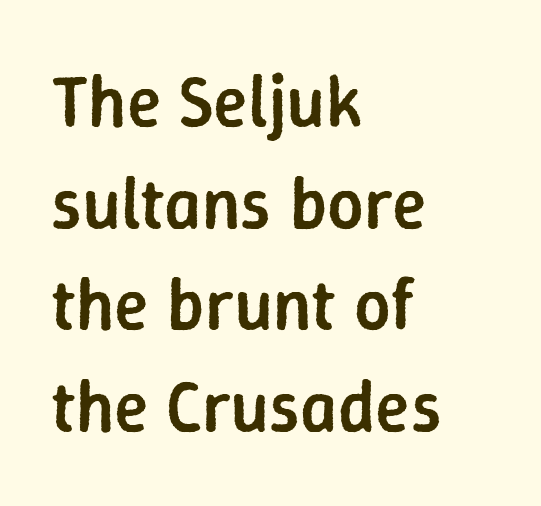
Rendered with straight, roman letterforms. Has an underline been added? It has not. Letterform terminals end flat and unadorned throughout the passage. Line starts are locked; line ends wander. Students, note that the glyphs here touch the page at normal intervals.
